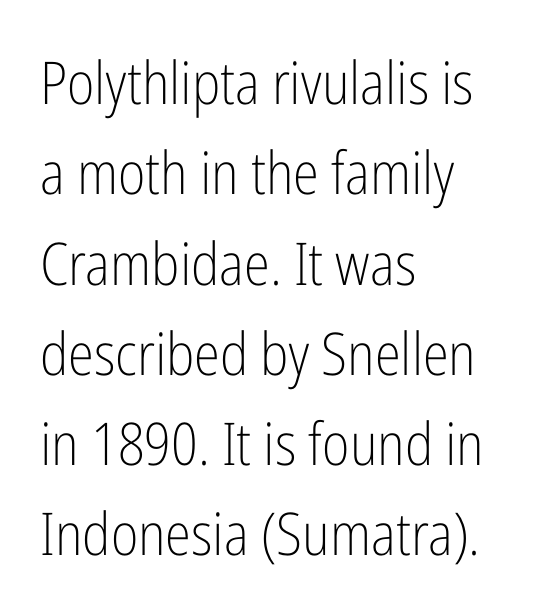
Q: Is the text bold? A: No.
Q: Is the text italic (slanted)? A: No, it is upright.
Q: Is the typeface a serif or a sans-serif typeface? A: Sans-serif.
Q: Is the text underlined? A: No.
Q: How is the paragraph aligned? A: Left-aligned.
Q: Is the spacing between letters normal or unusually wide? A: Normal.
Q: Is the spacing between lines tight, normal or loose? A: Normal.
Q: Width (condensed, normal, or wide)? A: Condensed.
Q: Stroke contrast? A: Low.
Q: x-height? A: Medium.
Q: Monospaced? A: No.
